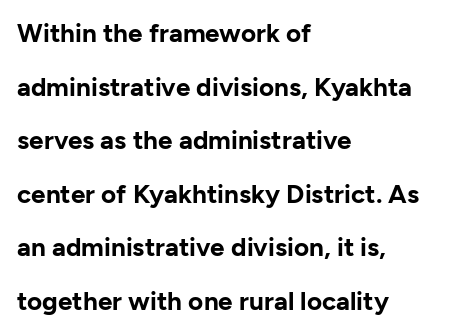
{"italic": "no", "bold": "yes", "underline": "no", "align": "left", "line_spacing": "loose", "line_spacing_ratio": 2.06, "letter_spacing": "normal", "letter_spacing_em": 0.0, "glyph_px": 26}
